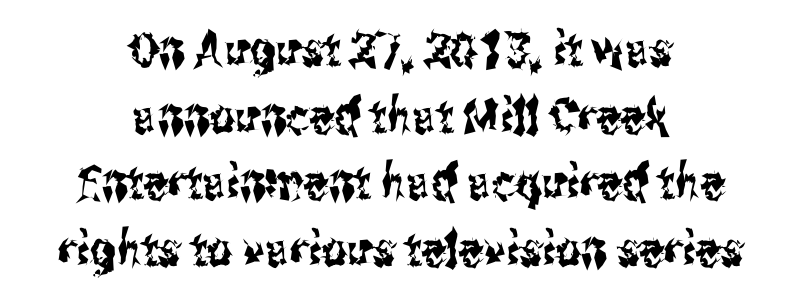
{"serif": "no", "italic": "no", "width": "condensed", "stroke_contrast": "medium", "x_height": "medium", "monospaced": "no", "underline": "no", "align": "center", "line_spacing": "normal", "line_spacing_ratio": 1.36, "letter_spacing": "normal", "letter_spacing_em": 0.0, "glyph_px": 49}
